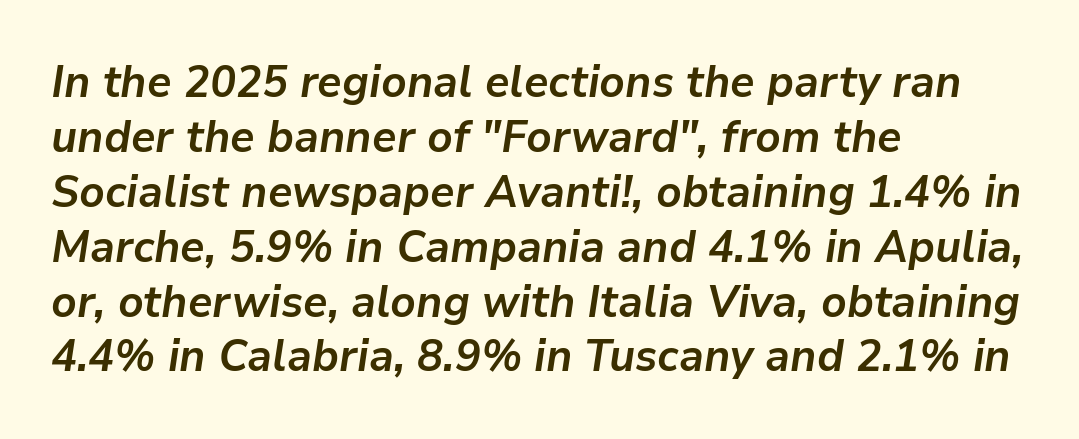
The image shows 45 px semibold type, italic (leaning right); set left-aligned, line spacing 1.22x, normal letter spacing, not underlined; low stroke contrast and a medium x-height.
